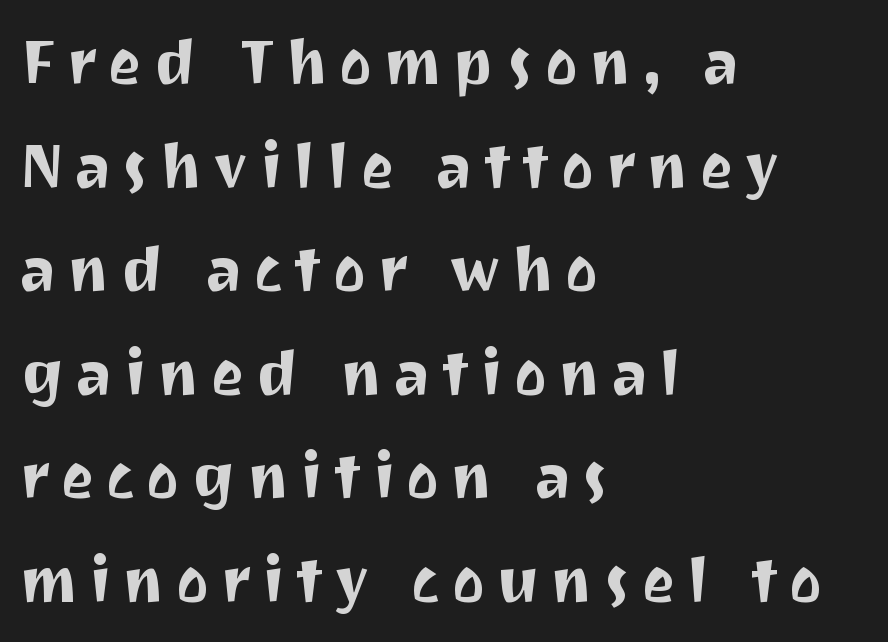
The image shows 62 px sans-serif type, upright; set left-aligned, normal line spacing (1.67x), not underlined; medium stroke contrast and a medium x-height.
